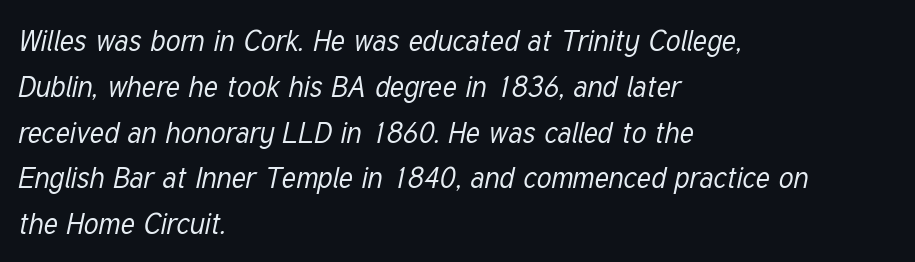
Q: Is the text bold? A: No.
Q: Is the text italic (slanted)? A: Yes, it leans right by about 12 degrees.
Q: Is the text underlined? A: No.
Q: How is the paragraph aligned? A: Left-aligned.
Q: Is the spacing between letters normal or unusually wide? A: Normal.
Q: Is the spacing between lines tight, normal or loose? A: Normal.
Q: Width (condensed, normal, or wide)? A: Condensed.
Q: Stroke contrast? A: Low.
Q: x-height? A: Medium.
Q: Monospaced? A: No.
